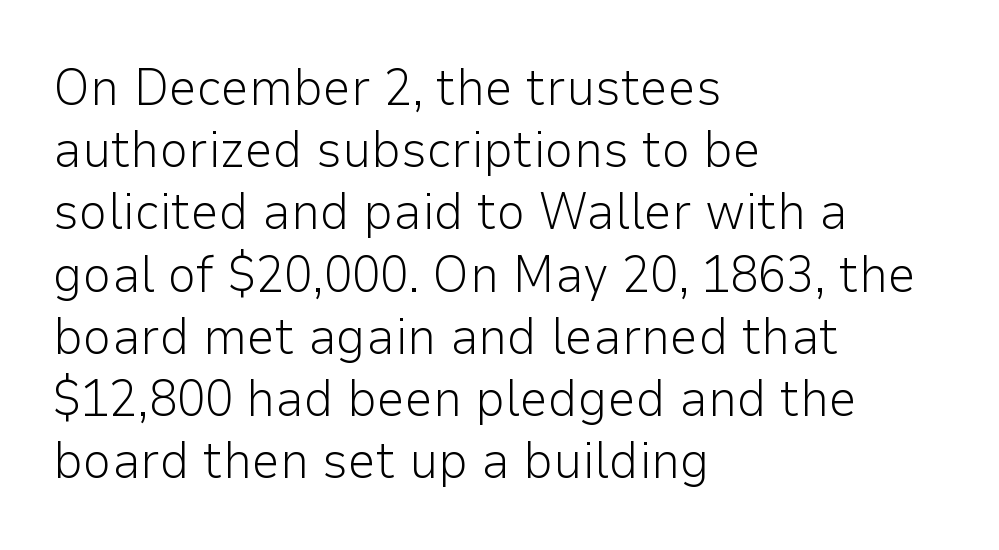
The image shows 51 px light sans-serif type, upright; set left-aligned, line spacing 1.22x, normal letter spacing, not underlined; low stroke contrast and a medium x-height.
